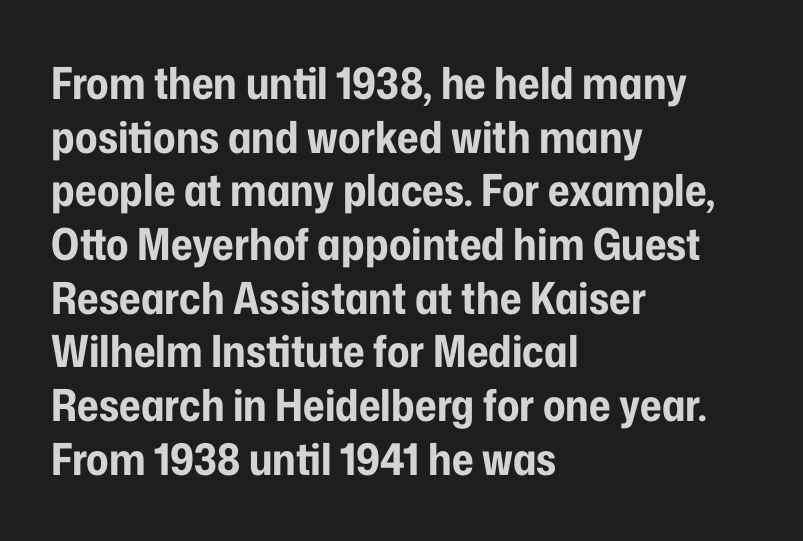
The image shows 44 px bold, condensed sans-serif type, upright; set left-aligned, line spacing 1.22x, normal letter spacing, not underlined; low stroke contrast and a medium x-height.
